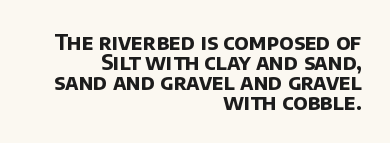
Q: Is the text bold? A: Yes.
Q: Is the text underlined? A: No.
Q: How is the paragraph aligned? A: Right-aligned.
Q: Is the spacing between letters normal or unusually wide? A: Normal.
Q: Is the spacing between lines tight, normal or loose? A: Tight.
